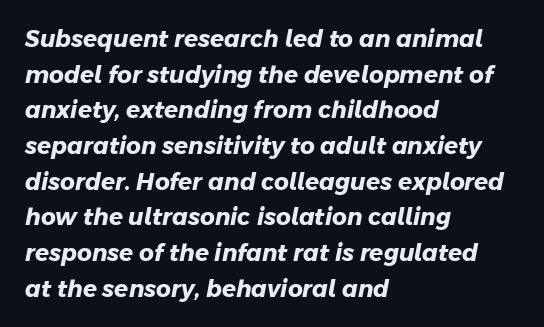
The lines are quadded left. How would I describe the line gaps? Plain and ordinary. The passage shown has conventional tracking throughout. Heft: maximum for text — a bold. The gap between lines stays unmarked.
